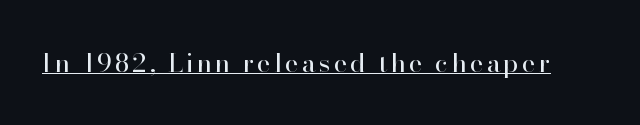
The image shows 26 px text type, upright; set underlined.
